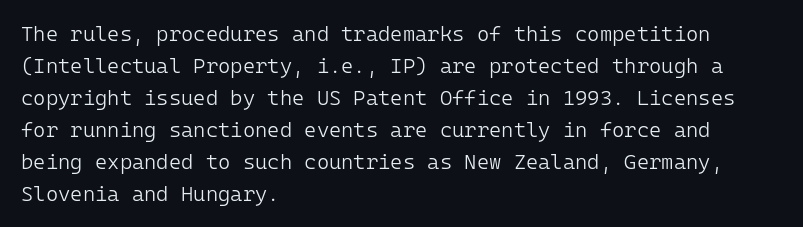
Q: Is the text bold? A: No.
Q: Is the text italic (slanted)? A: No, it is upright.
Q: Is the text underlined? A: No.
Q: How is the paragraph aligned? A: Left-aligned.
Q: Is the spacing between letters normal or unusually wide? A: Normal.
Q: Is the spacing between lines tight, normal or loose? A: Normal.
